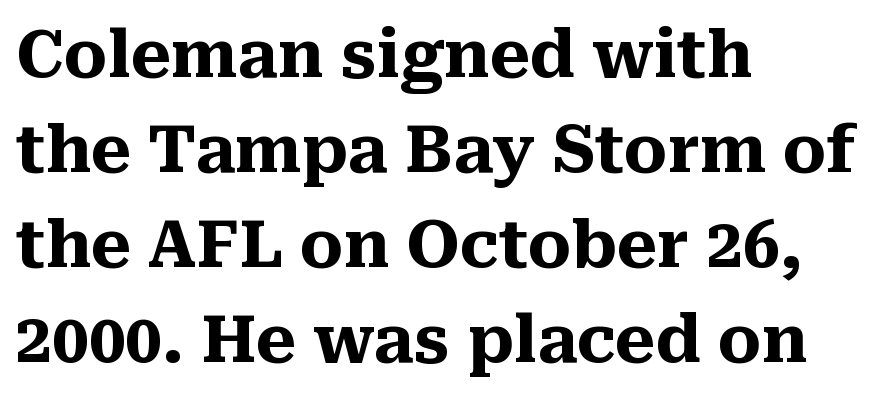
The image shows 65 px heavy serif type, upright; set left-aligned, normal line spacing (1.46x), normal letter spacing, not underlined; medium stroke contrast and a medium x-height.
